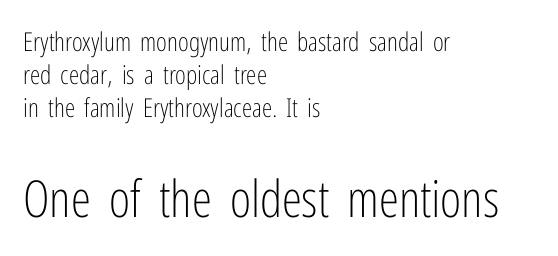
The image shows 51 px light, condensed sans-serif type, upright; set left-aligned, normal line spacing (1.26x), normal letter spacing, not underlined; the second (bottom) block is 1.96x larger; low stroke contrast and a medium x-height.
